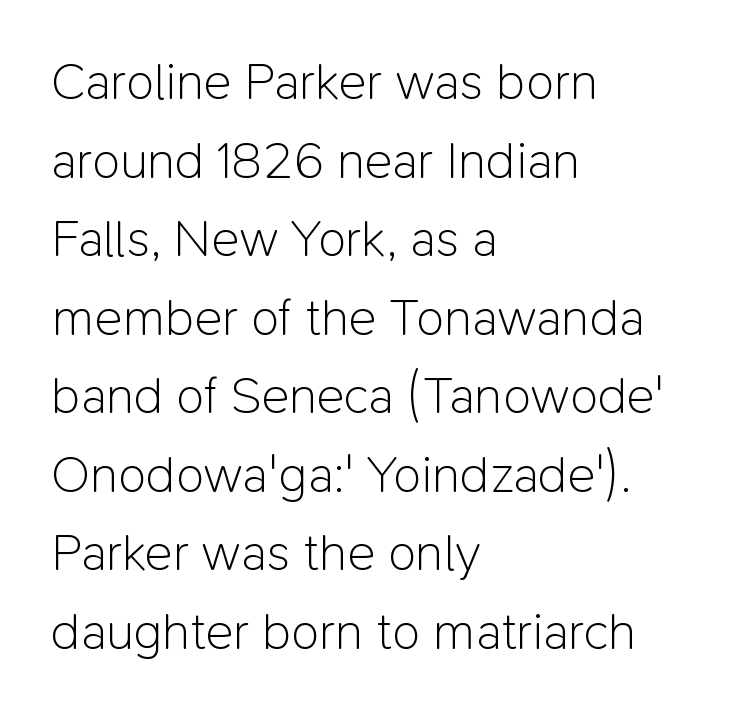
The text block is weighted toward the left margin, trailing off unevenly rightward. Type style note: lacks serifs. Is the letter spacing exaggerated? No — it looks like the ordinary default. It's the straight-up-and-down kind of type. What's the leading like? Ordinary, nothing unusual.
